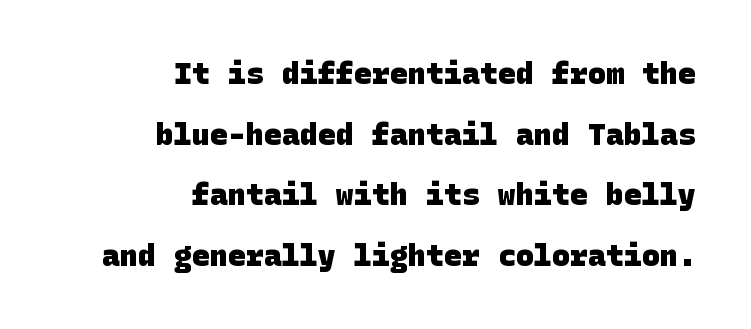
{"serif": "no", "bold": "yes", "weight": "heavy", "width": "normal", "stroke_contrast": "low", "x_height": "large", "underline": "no", "align": "right", "line_spacing": "loose", "line_spacing_ratio": 2.02, "letter_spacing": "normal", "letter_spacing_em": 0.0, "glyph_px": 30}
